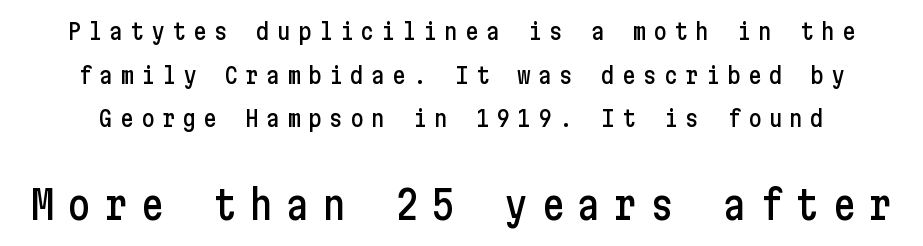
The image shows 40 px condensed sans-serif type, upright; set loose line spacing (1.9x), unusually wide letter spacing (+0.31 em), not underlined; the second (bottom) block is 1.74x larger; low stroke contrast and a medium x-height.
